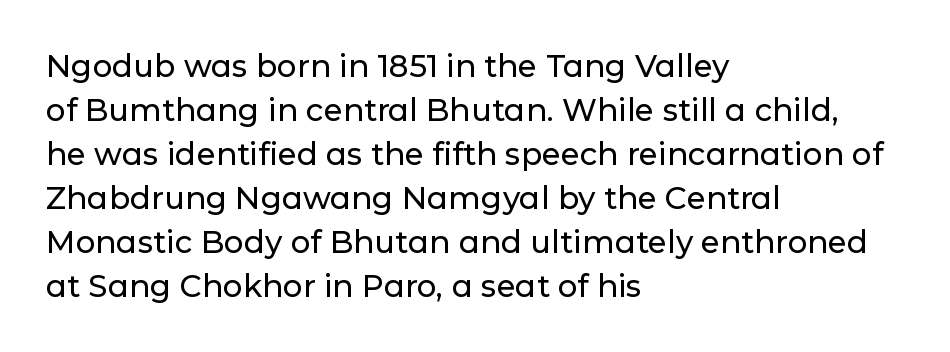
{"serif": "no", "italic": "no", "width": "normal", "stroke_contrast": "low", "x_height": "medium", "monospaced": "no", "underline": "no", "align": "left", "line_spacing": "normal", "line_spacing_ratio": 1.42, "letter_spacing": "normal", "letter_spacing_em": 0.0, "glyph_px": 31}
